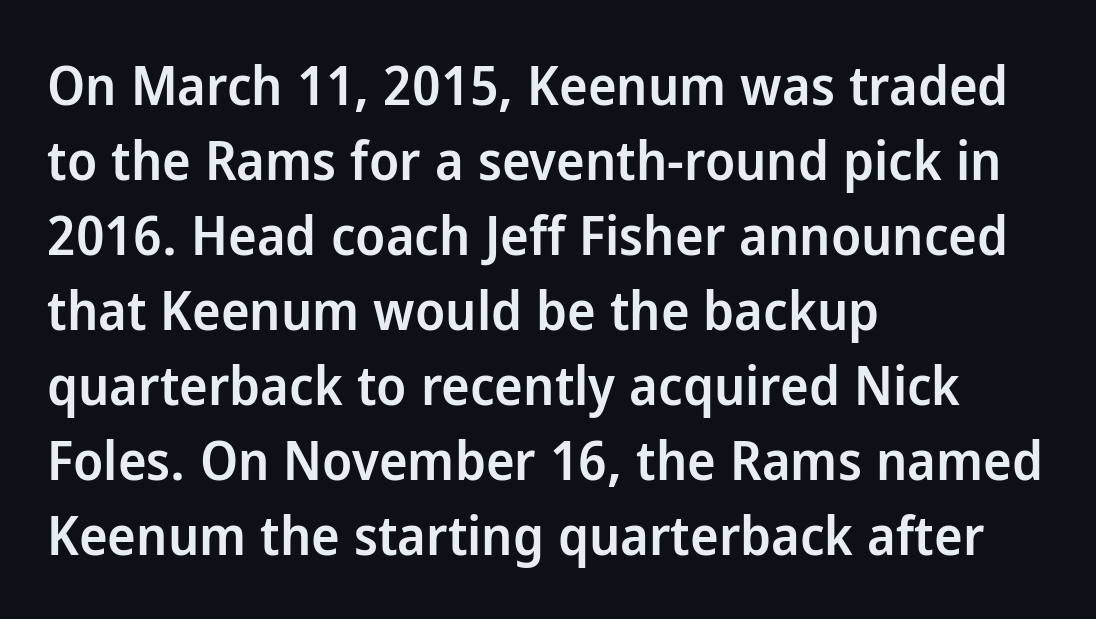
Q: Is the text bold? A: Semi-bold.
Q: Is the text italic (slanted)? A: No, it is upright.
Q: Is the typeface a serif or a sans-serif typeface? A: Sans-serif.
Q: Is the text underlined? A: No.
Q: How is the paragraph aligned? A: Left-aligned.
Q: Is the spacing between letters normal or unusually wide? A: Normal.
Q: Is the spacing between lines tight, normal or loose? A: Normal.
Q: Width (condensed, normal, or wide)? A: Normal.
Q: Stroke contrast? A: Low.
Q: x-height? A: Medium.
Q: Monospaced? A: No.
